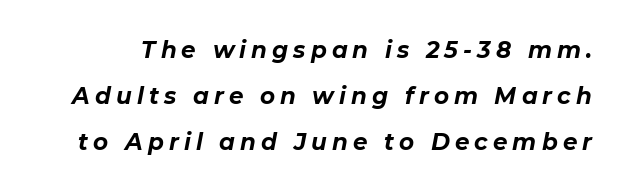
There is plenty of visible air inserted between adjacent glyphs. These lines were composed using italics. Check under the words: just untouched page. What's the leading like? Stretched, with rows far apart.
